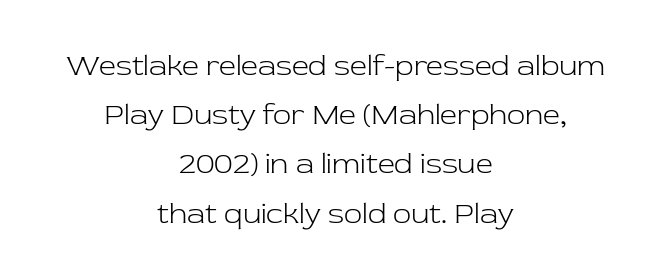
{"serif": "yes", "italic": "no", "bold": "no", "weight": "light", "width": "normal", "stroke_contrast": "low", "x_height": "medium", "monospaced": "no", "underline": "no", "align": "center", "line_spacing": "normal", "line_spacing_ratio": 1.64, "letter_spacing": "normal", "letter_spacing_em": 0.0, "glyph_px": 30}
